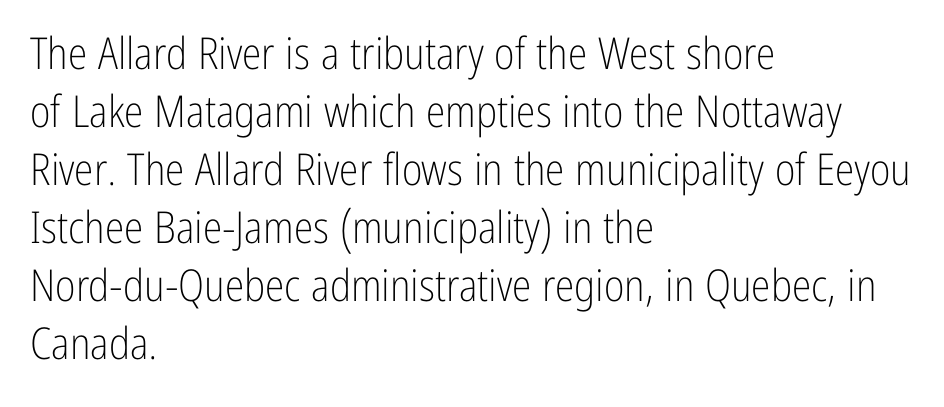
Line spacing here is normal. It's the straight-up-and-down kind of type. The strokes are not fattened; the text isn't bold. Letters rest on an invisible, unmarked baseline. Where is the straight margin? On the left.
